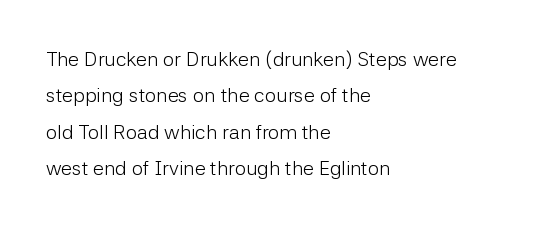
Honestly, there is no underline to notice here at all. Unbolded letterforms with no extra heft. Short and long lines alike share a common starting point at left. The letters stand straight up with perfectly vertical stems. Tracking value appears to be zero — textbook default spacing.
